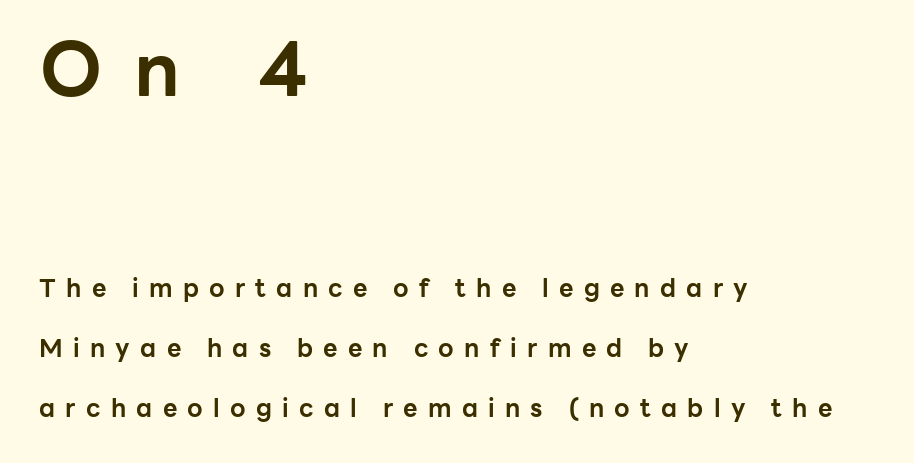
Nope, not italic — everything's standing straight. The passage shown begins with its larger block and ends with its smaller one. Are there feet on the stems? There aren't — it's a sans. Honestly, the rows look like they've been pulled way apart. Glyph-to-glyph distance is far greater than everyday printed text. Spacing verdict: proportional, widths tailored to each character.
